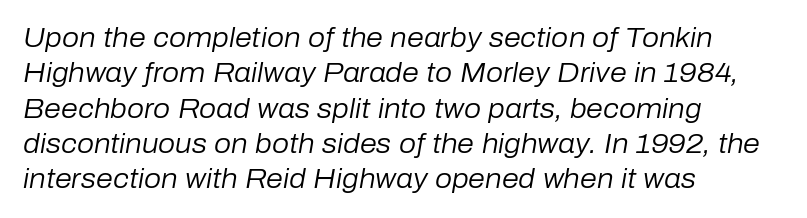
Nobody touched the tracking dial on this one. Weight: not bold — regular or lighter. The rendering anchors every line to the left-hand side. Students, observe: this is what conventionally led text looks like. Emphasis-style slanted type is in use. Honestly, there is no underline to notice here at all.
